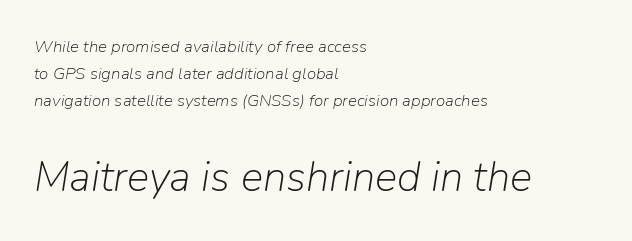
The image shows 42 px light type, italic (leaning right); set left-aligned, normal line spacing (1.58x), normal letter spacing, not underlined; the second (bottom) block is 2.47x larger; low stroke contrast and a medium x-height.
